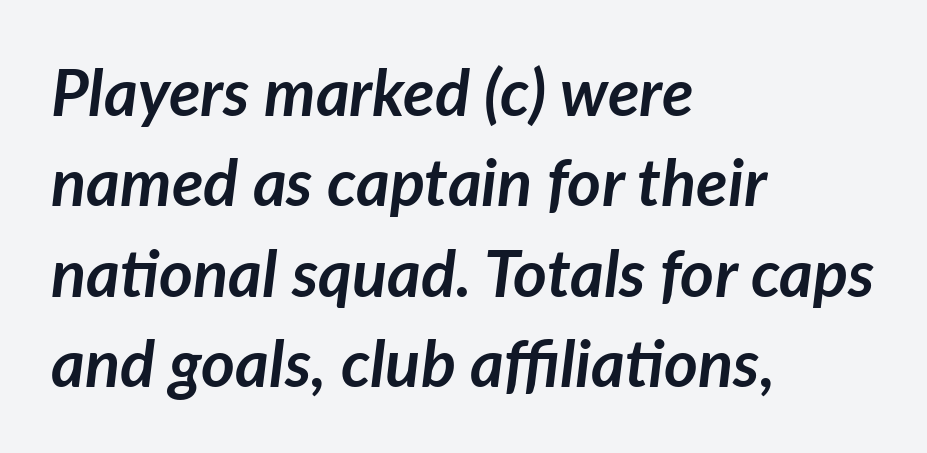
The image shows 65 px semibold type, italic (leaning right); set left-aligned, normal line spacing (1.39x), normal letter spacing, not underlined; low stroke contrast and a medium x-height.
